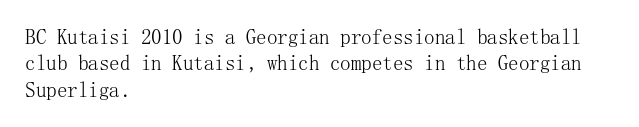
{"italic": "no", "bold": "no", "underline": "no", "align": "left", "line_spacing": "normal", "line_spacing_ratio": 1.26, "letter_spacing": "normal", "letter_spacing_em": 0.0, "glyph_px": 21}
